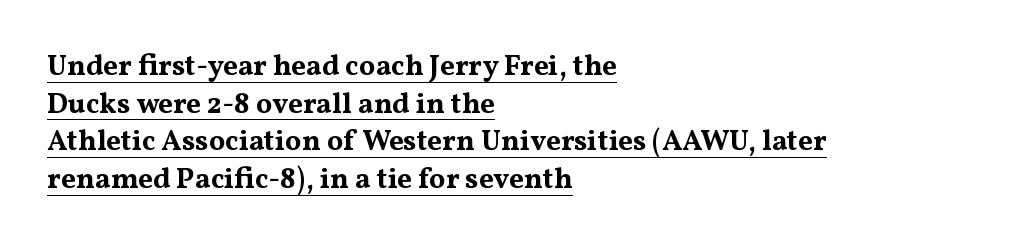
The image shows 29 px bold, wide serif type, upright; set left-aligned, normal line spacing (1.3x), normal letter spacing, underlined; medium stroke contrast and a medium x-height.
